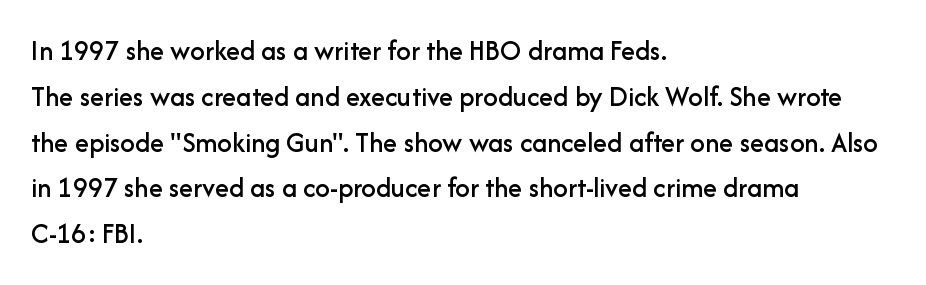
Q: Is the text italic (slanted)? A: No, it is upright.
Q: Is the typeface a serif or a sans-serif typeface? A: Sans-serif.
Q: Is the text underlined? A: No.
Q: How is the paragraph aligned? A: Left-aligned.
Q: Is the spacing between letters normal or unusually wide? A: Normal.
Q: Is the spacing between lines tight, normal or loose? A: Normal.
Q: Width (condensed, normal, or wide)? A: Normal.
Q: Stroke contrast? A: Low.
Q: x-height? A: Medium.
Q: Monospaced? A: No.
